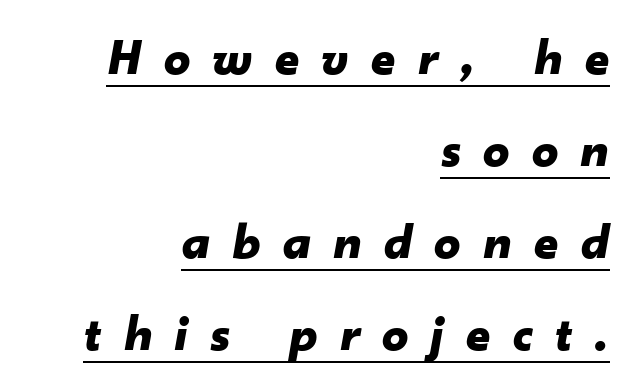
{"italic": "yes", "lean": "right", "slant_degrees": 10, "bold": "yes", "weight": "bold", "width": "normal", "stroke_contrast": "low", "x_height": "small", "monospaced": "no", "underline": "yes", "align": "right", "line_spacing_ratio": 1.77, "letter_spacing": "wide", "letter_spacing_em": 0.43, "glyph_px": 52}
